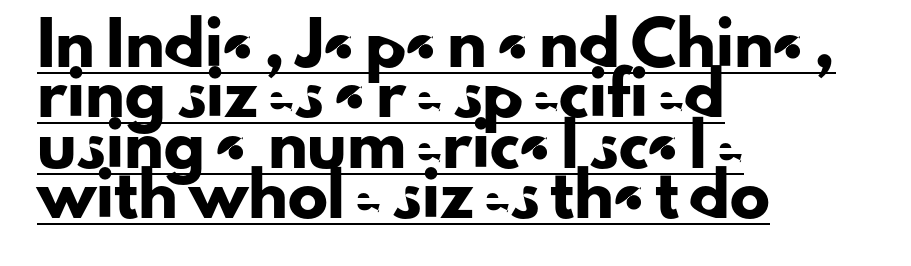
Q: Is the text italic (slanted)? A: No, it is upright.
Q: Is the typeface a serif or a sans-serif typeface? A: Sans-serif.
Q: Is the text underlined? A: Yes.
Q: How is the paragraph aligned? A: Left-aligned.
Q: Is the spacing between letters normal or unusually wide? A: Normal.
Q: Is the spacing between lines tight, normal or loose? A: Normal.
Q: Width (condensed, normal, or wide)? A: Normal.
Q: Stroke contrast? A: Low.
Q: x-height? A: Small.
Q: Monospaced? A: No.
